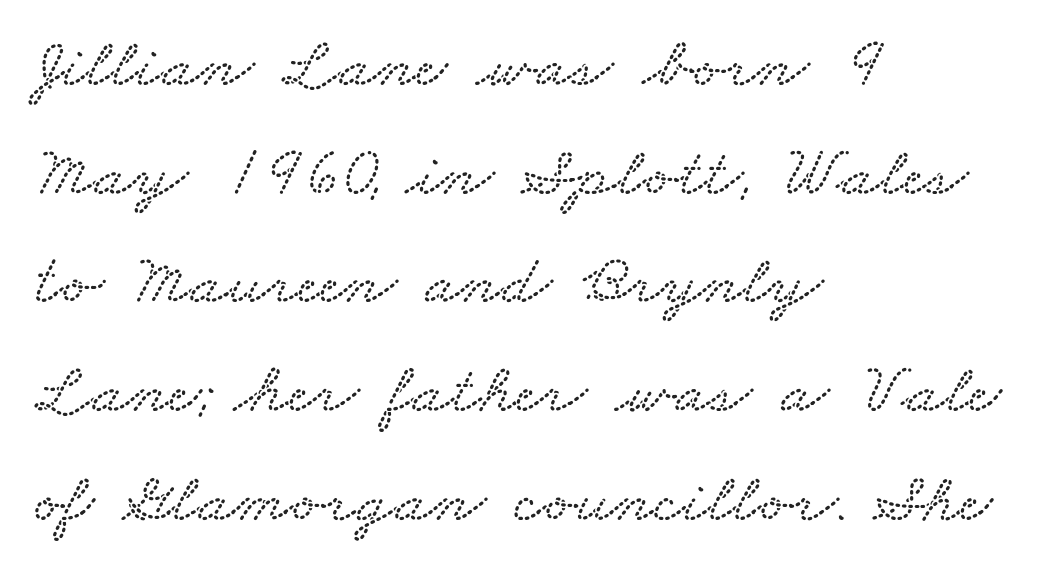
{"width": "wide", "stroke_contrast": "low", "x_height": "small", "monospaced": "no", "underline": "no", "align": "left", "line_spacing": "normal", "line_spacing_ratio": 1.53, "letter_spacing": "normal", "letter_spacing_em": 0.0, "glyph_px": 71}
